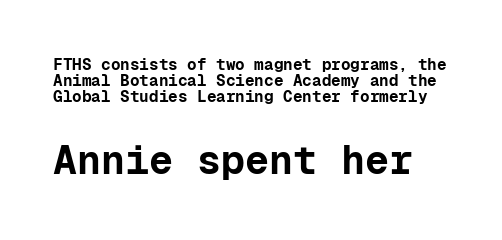
{"serif": "no", "italic": "no", "bold": "yes", "weight": "bold", "width": "normal", "stroke_contrast": "low", "x_height": "medium", "monospaced": "yes", "underline": "no", "line_spacing": "tight", "line_spacing_ratio": 1.01, "letter_spacing": "normal", "letter_spacing_em": 0.0, "larger_block": "second", "size_ratio": 2.5, "glyph_px": 40}
